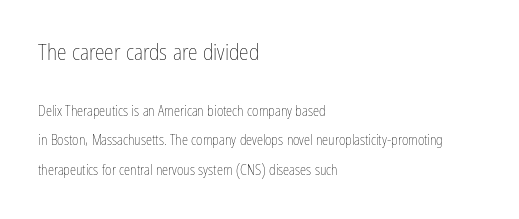
The image shows 22 px text type, upright; set left-aligned, loose line spacing (2.1x), normal letter spacing, not underlined; the first (top) block is 1.57x larger.
